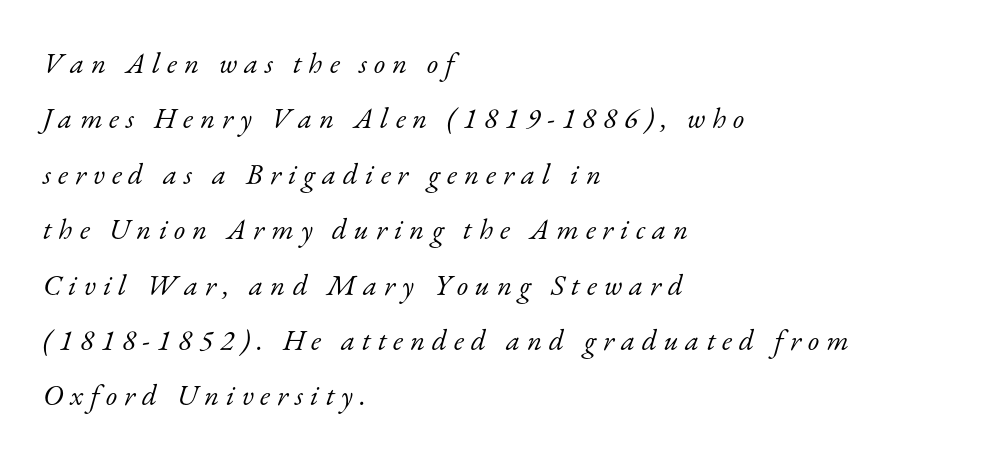
The image shows 29 px light serif type, italic (leaning right); set left-aligned, loose line spacing (1.91x), unusually wide letter spacing (+0.24 em), not underlined; low stroke contrast and a small x-height.
